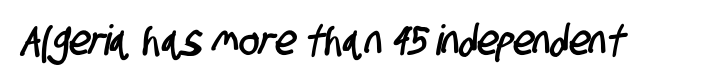
{"serif": "no", "width": "condensed", "stroke_contrast": "low", "x_height": "large", "monospaced": "no", "underline": "no", "letter_spacing": "normal", "letter_spacing_em": 0.0, "glyph_px": 42}
